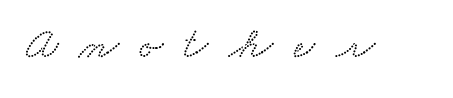
Q: Is the typeface a serif or a sans-serif typeface? A: Serif.
Q: Is the text underlined? A: No.
Q: Is the spacing between letters normal or unusually wide? A: Unusually wide.
Q: Width (condensed, normal, or wide)? A: Wide.
Q: Stroke contrast? A: Low.
Q: x-height? A: Small.
Q: Monospaced? A: No.
